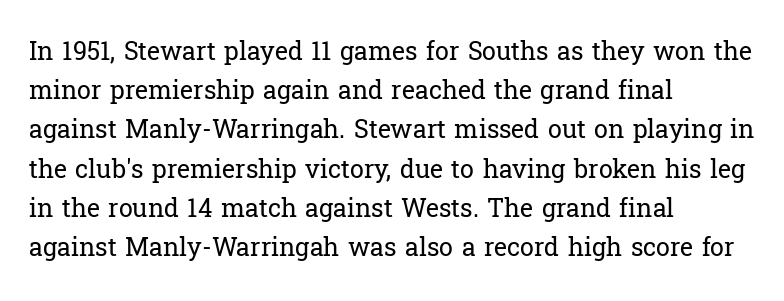
Is this a heavy cut? Hardly; it is regular or lighter. In CSS terms this would be text-align: left. Words appear dense and cohesive because spacing is normal. The gap between lines stays unmarked. Reading down the column, the eye jumps a familiar distance to each next line. This is roman type, the default non-slanted kind.
